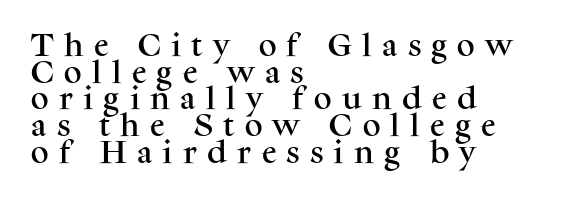
Q: Is the text italic (slanted)? A: No, it is upright.
Q: Is the text underlined? A: No.
Q: How is the paragraph aligned? A: Left-aligned.
Q: Is the spacing between letters normal or unusually wide? A: Unusually wide.
Q: Is the spacing between lines tight, normal or loose? A: Tight.
